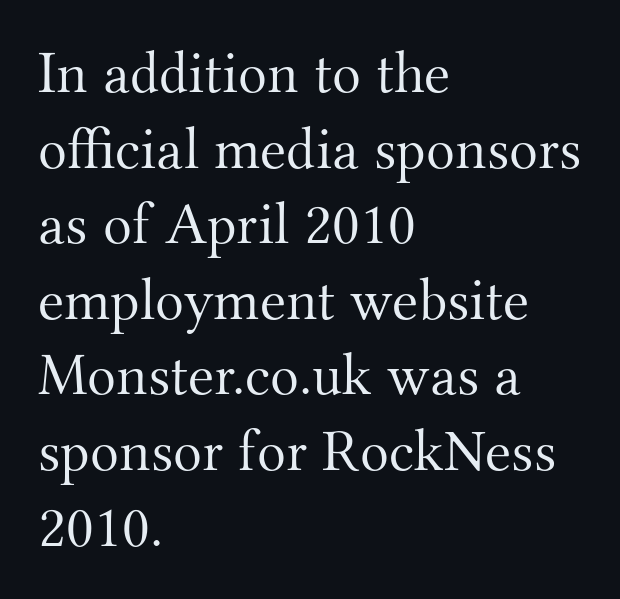
The image shows 60 px light serif type, upright; set left-aligned, normal line spacing (1.26x), normal letter spacing, not underlined; medium stroke contrast and a small x-height.
